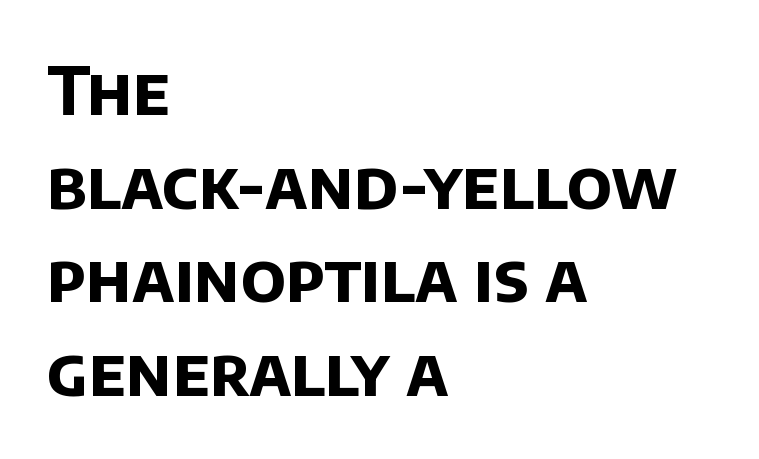
Q: Is the text bold? A: Yes.
Q: Is the typeface a serif or a sans-serif typeface? A: Sans-serif.
Q: Is the text underlined? A: No.
Q: How is the paragraph aligned? A: Left-aligned.
Q: Is the spacing between letters normal or unusually wide? A: Normal.
Q: Is the spacing between lines tight, normal or loose? A: Normal.
Q: Width (condensed, normal, or wide)? A: Normal.
Q: Stroke contrast? A: Low.
Q: x-height? A: Large.
Q: Monospaced? A: No.
